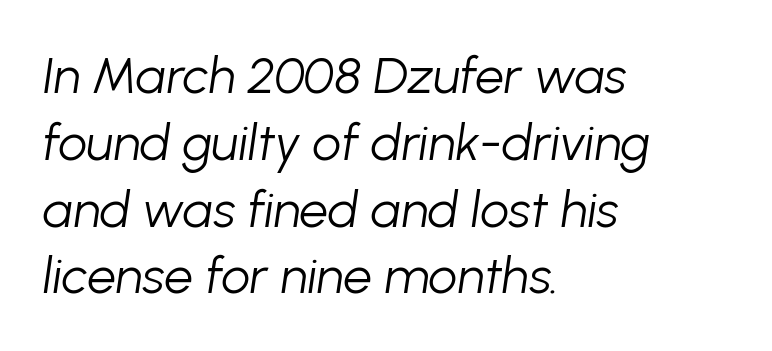
The image shows 51 px light type, italic (leaning right); set left-aligned, normal line spacing (1.31x), normal letter spacing, not underlined; low stroke contrast and a medium x-height.
